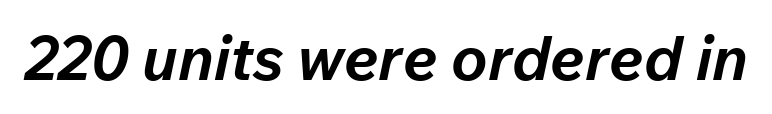
The image shows 61 px bold type, italic (leaning right); set normal letter spacing, not underlined; low stroke contrast and a medium x-height.
